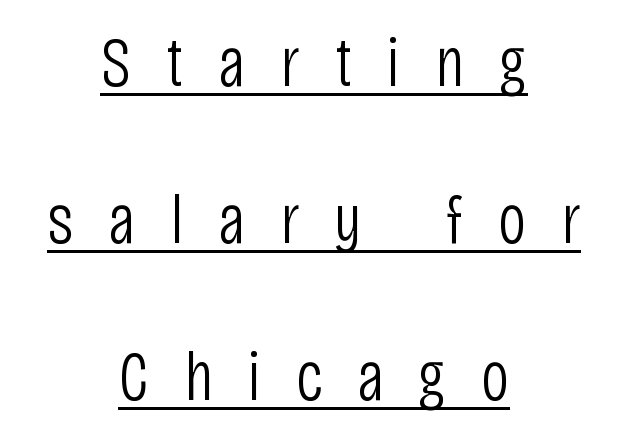
The image shows 71 px light, condensed sans-serif type, upright; set centered, loose line spacing (2.21x), unusually wide letter spacing (+0.49 em), underlined; low stroke contrast and a large x-height.
